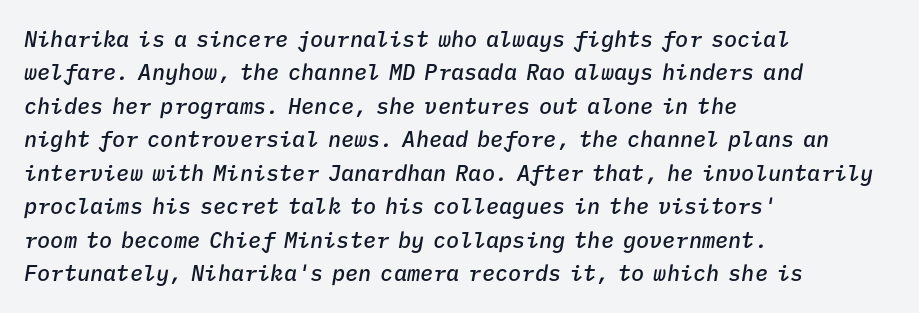
{"italic": "yes", "lean": "right", "slant_degrees": 9, "bold": "semi", "underline": "no", "align": "left", "line_spacing": "normal", "line_spacing_ratio": 1.52, "letter_spacing": "normal", "letter_spacing_em": 0.0, "glyph_px": 22}
